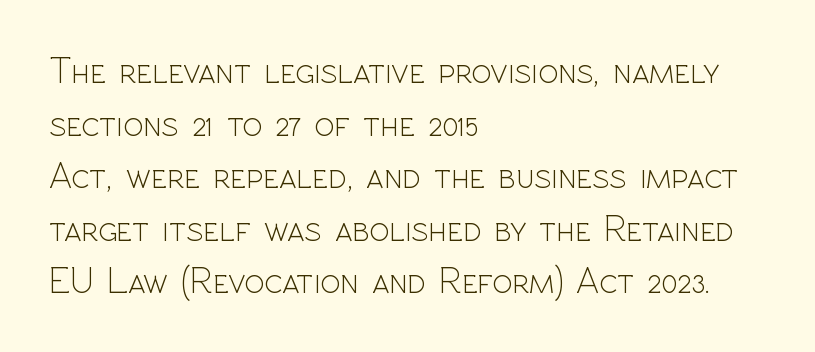
Whoever set this chose a conventional vertical rhythm. Each word holds together tightly as a unit, with standard inter-letter gaps. Ink coverage per letter is moderate at most. Varying glyph widths throughout — classic text-font behaviour. The font family rendered here belongs to the sans-serif group. The setting favours the left margin, as ordinary paragraphs usually do.
